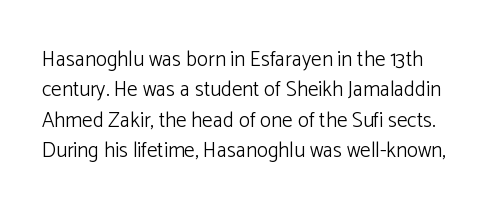
The line texture is even and compact thanks to regular tracking. Rows of type keep a routine distance in the vertical direction. The space directly below the letters is spotless. The letters stand upright; this is a roman face. The strokes carry an ordinary text weight at most.
